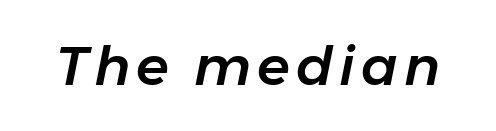
The image shows 54 px text type, italic (leaning right); set not underlined; low stroke contrast and a medium x-height.
